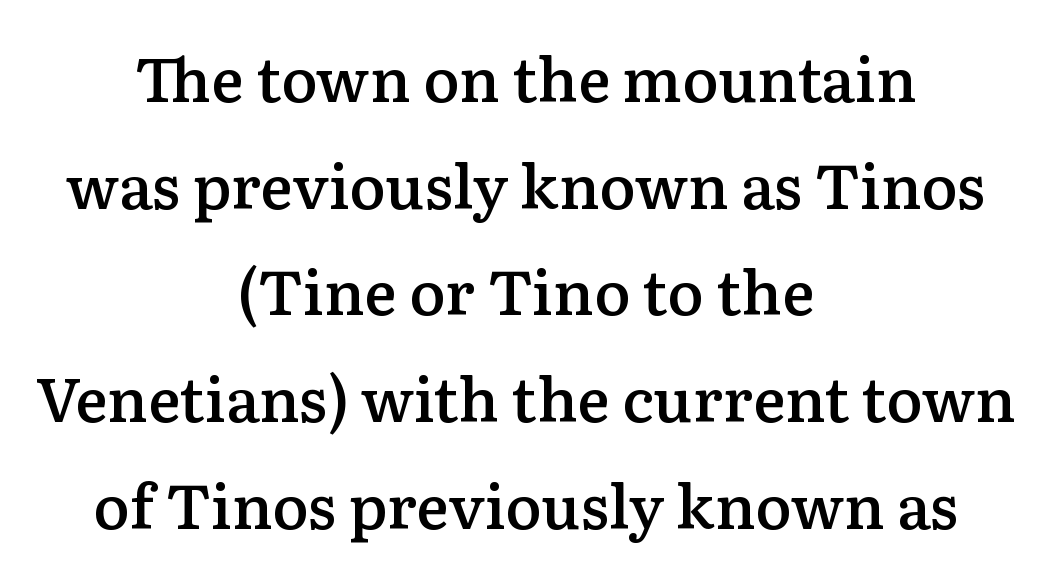
This sample has the flowing, uneven cadence of proportional lettering. Alignment: centered. This rendering features lettering with no underline. Font category for this specimen: serif.
